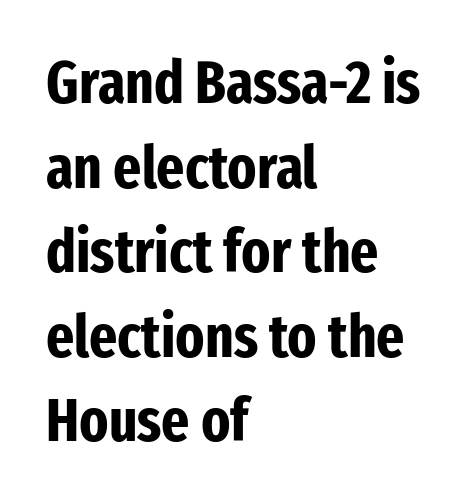
This sample has the flowing, uneven cadence of proportional lettering. Horizontally, the lines are justified to the leading edge only. The sample has been set heavy, in full bold. Glance below the letters and you will spot only blank space. The passage shown stacks its lines at a standard gap.
